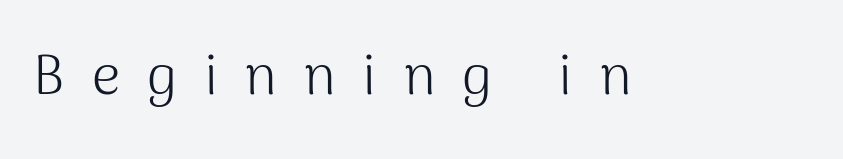
The image shows 56 px light sans-serif type, upright; set unusually wide letter spacing (+0.48 em), not underlined; medium stroke contrast and a medium x-height.
